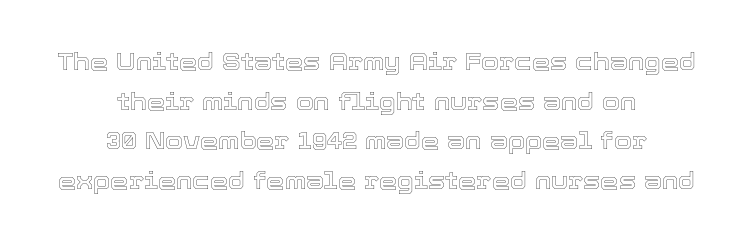
{"italic": "no", "underline": "no", "align": "center", "line_spacing_ratio": 1.72, "letter_spacing": "normal", "letter_spacing_em": 0.0, "glyph_px": 23}
